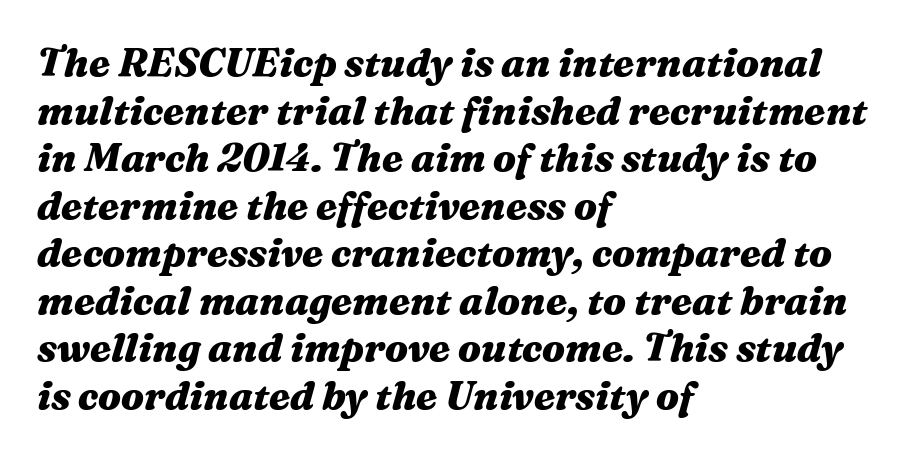
The image shows 39 px heavy, wide type, italic (leaning right); set left-aligned, line spacing 1.22x, normal letter spacing, not underlined; medium stroke contrast and a medium x-height.
